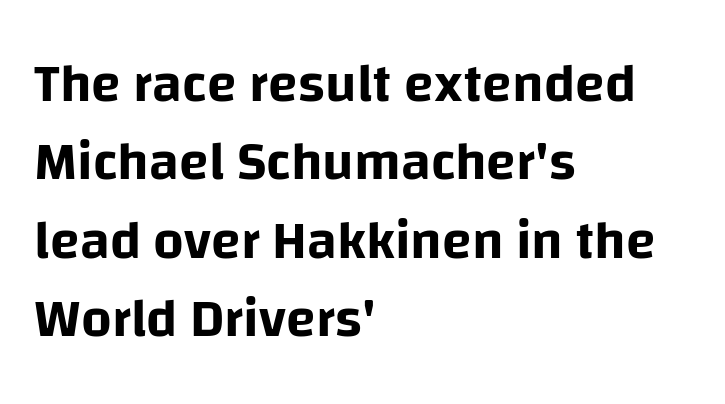
{"serif": "no", "italic": "no", "width": "normal", "stroke_contrast": "low", "x_height": "large", "monospaced": "no", "underline": "no", "align": "left", "line_spacing": "normal", "line_spacing_ratio": 1.45, "letter_spacing": "normal", "letter_spacing_em": 0.0, "glyph_px": 54}
